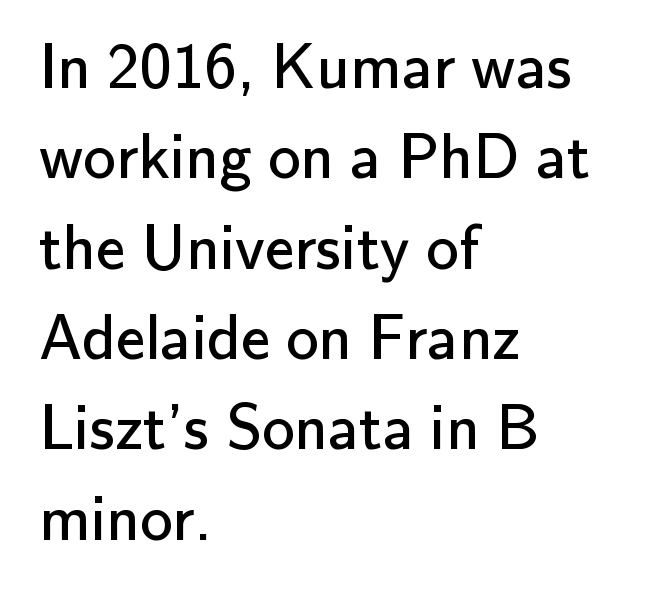
The image shows 65 px regular-weight sans-serif type, upright; set left-aligned, normal line spacing (1.39x), normal letter spacing, not underlined; low stroke contrast and a small x-height.
